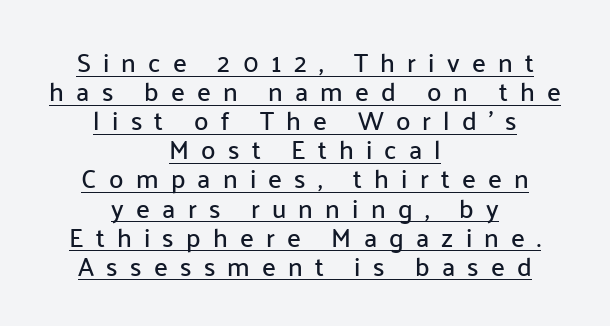
The letters stand upright; this is a roman face. Compared with undecorated copy, this sample adds a rule below the words. A centered setting, common on invitations and titles, is used for this passage. Successive baselines arrive quickly, one right under another.
